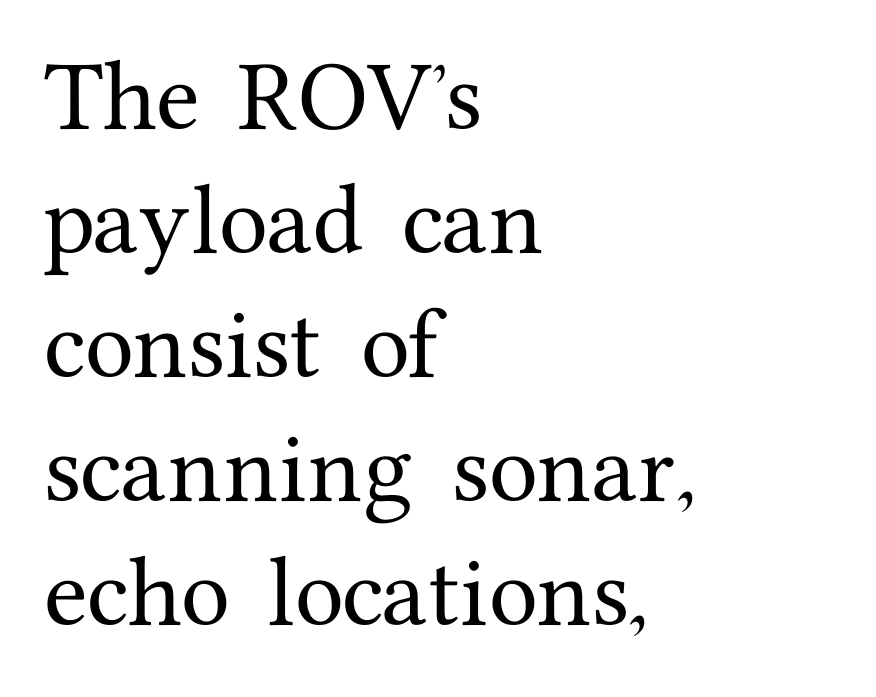
Q: Is the text italic (slanted)? A: No, it is upright.
Q: Is the typeface a serif or a sans-serif typeface? A: Serif.
Q: Is the text underlined? A: No.
Q: How is the paragraph aligned? A: Left-aligned.
Q: Is the spacing between letters normal or unusually wide? A: Normal.
Q: Is the spacing between lines tight, normal or loose? A: Normal.
Q: Width (condensed, normal, or wide)? A: Normal.
Q: Stroke contrast? A: Medium.
Q: x-height? A: Medium.
Q: Monospaced? A: No.
